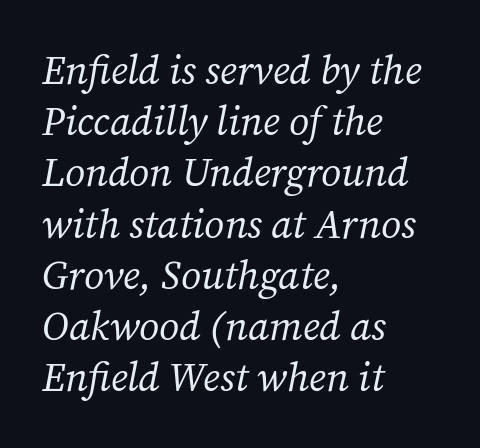
Q: Is the text bold? A: No.
Q: Is the text italic (slanted)? A: Yes, it leans right by about 12 degrees.
Q: Is the typeface a serif or a sans-serif typeface? A: Serif.
Q: Is the text underlined? A: No.
Q: How is the paragraph aligned? A: Left-aligned.
Q: Is the spacing between letters normal or unusually wide? A: Normal.
Q: Is the spacing between lines tight, normal or loose? A: Normal.
Q: Width (condensed, normal, or wide)? A: Normal.
Q: Stroke contrast? A: Medium.
Q: x-height? A: Medium.
Q: Monospaced? A: No.
